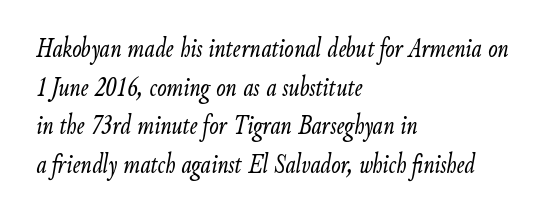
The image shows 28 px light, condensed type, italic (leaning right); set left-aligned, normal line spacing (1.38x), normal letter spacing, not underlined; low stroke contrast and a small x-height.
